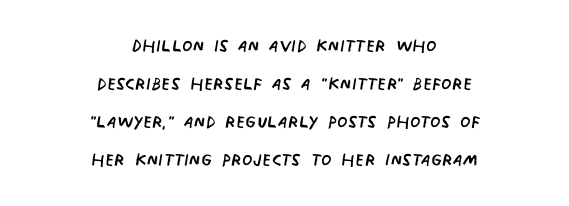
The image shows 24 px text type; set centered, normal line spacing (1.58x), normal letter spacing, not underlined.
